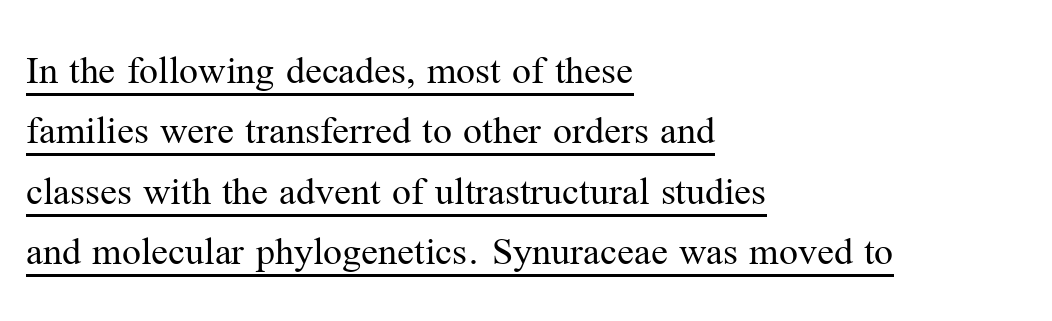
The image shows 42 px regular-weight serif type, upright; set left-aligned, normal line spacing (1.44x), normal letter spacing, underlined; medium stroke contrast and a medium x-height.
